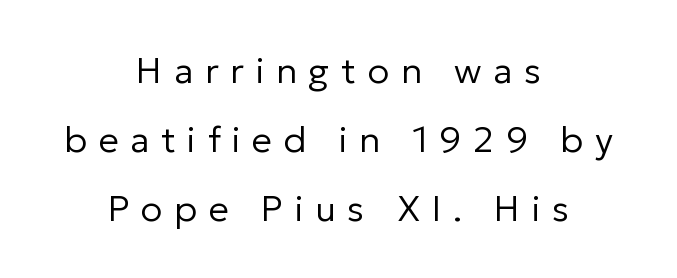
The vertical gap from one line to the next is large. Font category for this specimen: sans-serif. Each word looks stretched out because of the extra space between its letters. Weight: not bold — regular or lighter. The glyphs are unaccompanied by any horizontal stroke below them. Typeset on center — no edge is straight.
